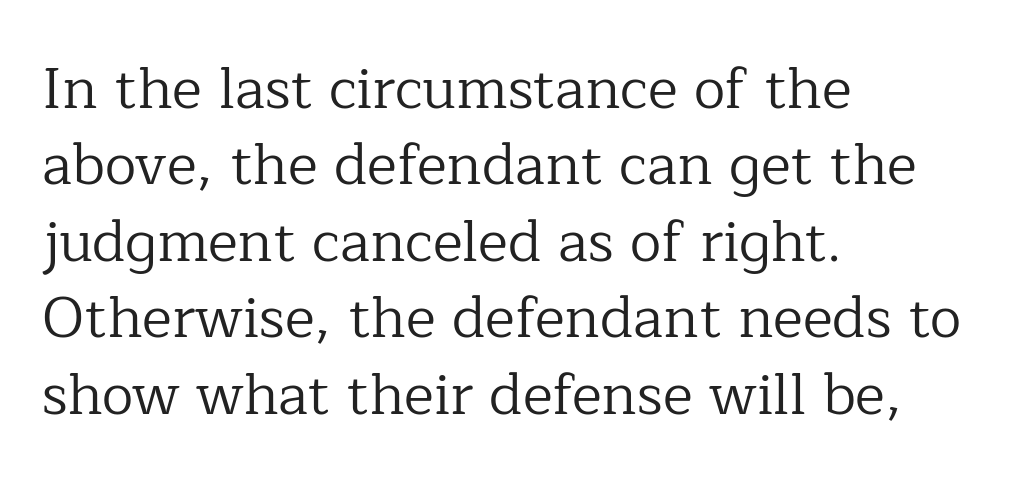
{"serif": "yes", "italic": "no", "bold": "no", "weight": "regular", "width": "normal", "stroke_contrast": "low", "x_height": "medium", "monospaced": "no", "underline": "no", "align": "left", "line_spacing": "normal", "line_spacing_ratio": 1.34, "letter_spacing": "normal", "letter_spacing_em": 0.0, "glyph_px": 57}
